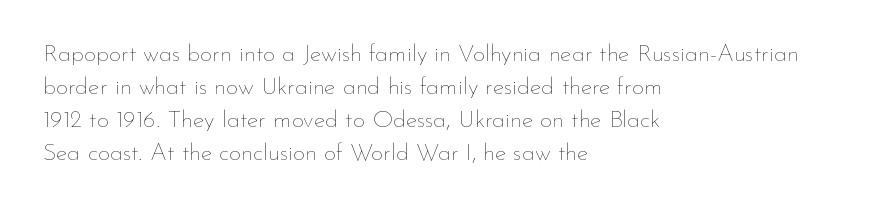
{"italic": "no", "bold": "no", "underline": "no", "align": "left", "line_spacing": "normal", "line_spacing_ratio": 1.37, "letter_spacing": "normal", "letter_spacing_em": 0.0, "glyph_px": 24}
